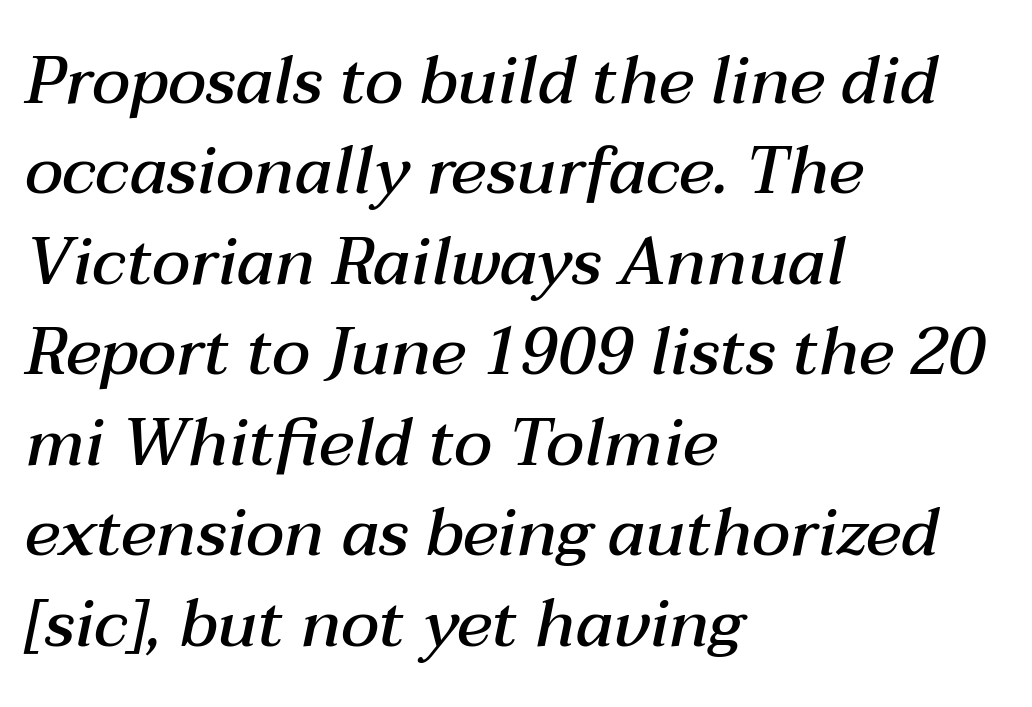
Horizontally, the lines are justified to the leading edge only. Characters follow at the spacing the type designer built in. This sample keeps an unexceptional amount of space between lines. The letters are semibold — heavier than regular but short of a full bold. The passage shown is typed in a proportional face where columns would drift. Glance below the letters and you will spot only blank space.
